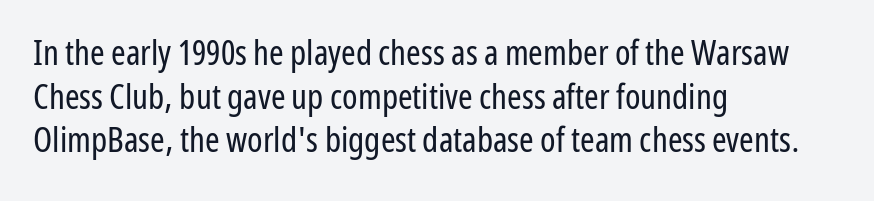
The image shows 35 px regular-weight, condensed sans-serif type, upright; set left-aligned, normal line spacing (1.25x), normal letter spacing, not underlined; low stroke contrast and a medium x-height.
